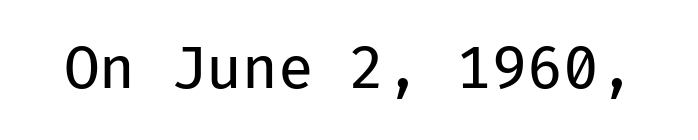
You could count columns in this text — the font is strictly monospaced. No letter is thick-stroked: the sample isn't bold. A sans-serif font was chosen for this passage. Italic? Not at all — the glyphs are vertical. Check under the words: just untouched page.
